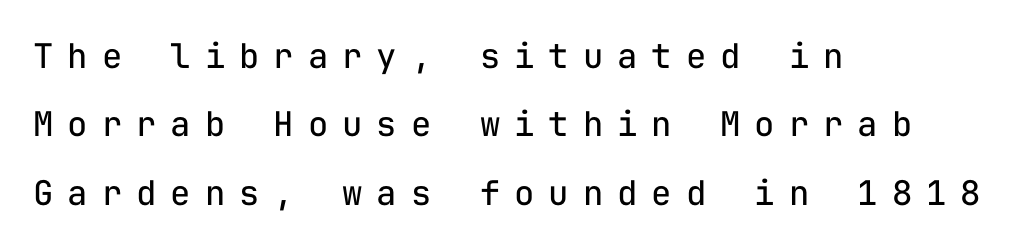
Beneath every word, the page is bare. Rendered with straight, roman letterforms. Spacing between characters has been opened up far beyond the box default. The characters display no serif detailing; their extremities are plain. Rows of type keep a wide berth in the vertical direction.
